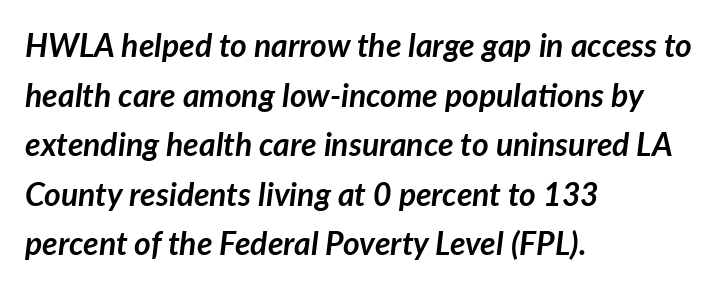
Q: Is the text bold? A: Yes.
Q: Is the text italic (slanted)? A: Yes, it leans right by about 7 degrees.
Q: Is the text underlined? A: No.
Q: How is the paragraph aligned? A: Left-aligned.
Q: Is the spacing between letters normal or unusually wide? A: Normal.
Q: Is the spacing between lines tight, normal or loose? A: Normal.
Q: Width (condensed, normal, or wide)? A: Normal.
Q: Stroke contrast? A: Low.
Q: x-height? A: Medium.
Q: Monospaced? A: No.
